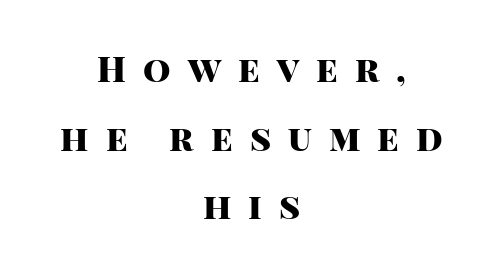
{"serif": "no", "italic": "no", "bold": "yes", "weight": "heavy", "width": "normal", "stroke_contrast": "high", "x_height": "large", "monospaced": "no", "underline": "no", "align": "center", "line_spacing": "loose", "line_spacing_ratio": 1.96, "letter_spacing": "wide", "letter_spacing_em": 0.49, "glyph_px": 35}
